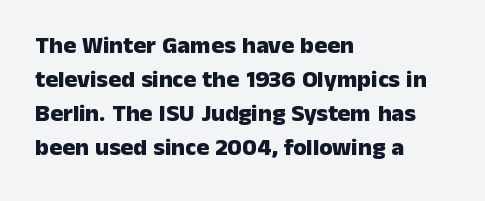
Q: Is the text bold? A: Yes.
Q: Is the text italic (slanted)? A: No, it is upright.
Q: Is the text underlined? A: No.
Q: How is the paragraph aligned? A: Left-aligned.
Q: Is the spacing between letters normal or unusually wide? A: Normal.
Q: Is the spacing between lines tight, normal or loose? A: Normal.
